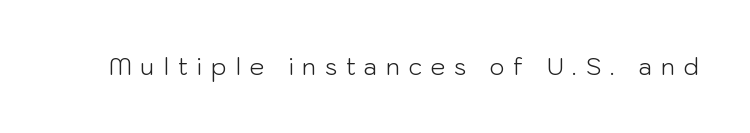
Q: Is the text bold? A: No.
Q: Is the text italic (slanted)? A: No, it is upright.
Q: Is the text underlined? A: No.
Q: Is the spacing between letters normal or unusually wide? A: Unusually wide.
